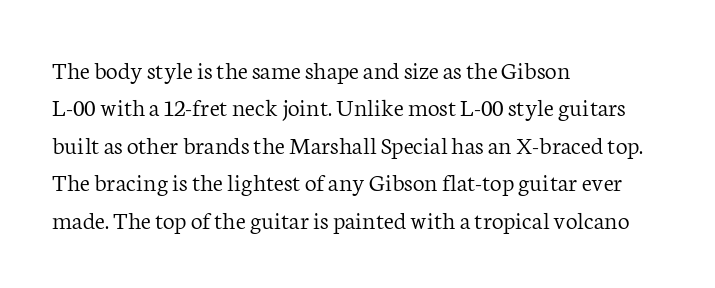
Q: Is the text bold? A: No.
Q: Is the text italic (slanted)? A: No, it is upright.
Q: Is the text underlined? A: No.
Q: How is the paragraph aligned? A: Left-aligned.
Q: Is the spacing between letters normal or unusually wide? A: Normal.
Q: Is the spacing between lines tight, normal or loose? A: Normal.
